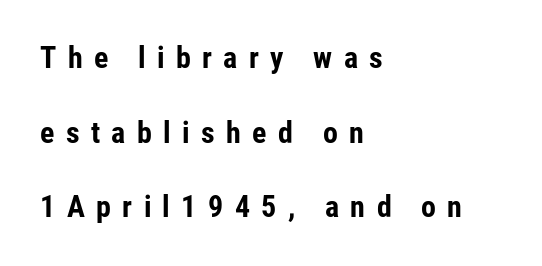
Q: Is the text bold? A: Yes.
Q: Is the text italic (slanted)? A: No, it is upright.
Q: Is the typeface a serif or a sans-serif typeface? A: Sans-serif.
Q: Is the text underlined? A: No.
Q: How is the paragraph aligned? A: Left-aligned.
Q: Is the spacing between letters normal or unusually wide? A: Unusually wide.
Q: Is the spacing between lines tight, normal or loose? A: Loose.
Q: Width (condensed, normal, or wide)? A: Condensed.
Q: Stroke contrast? A: Low.
Q: x-height? A: Medium.
Q: Monospaced? A: No.
